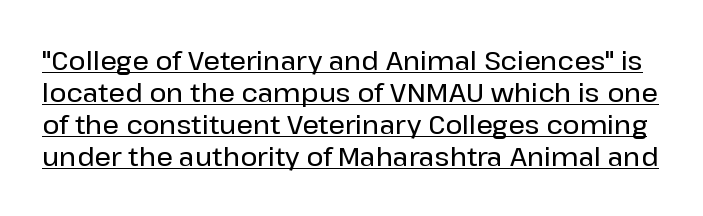
{"italic": "no", "underline": "yes", "line_spacing_ratio": 1.23, "letter_spacing": "normal", "letter_spacing_em": 0.0, "glyph_px": 26}
